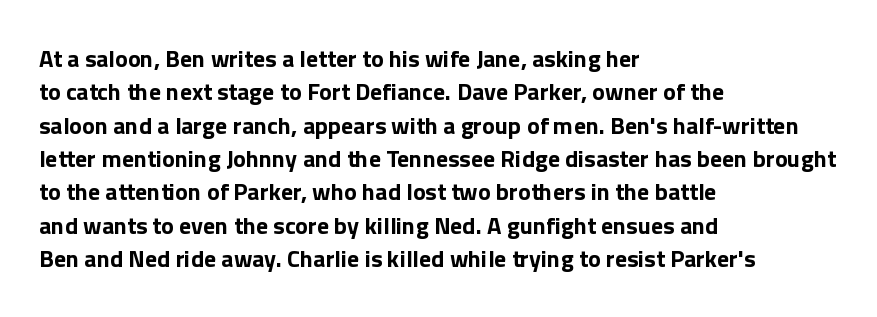
{"italic": "no", "bold": "yes", "underline": "no", "align": "left", "line_spacing": "normal", "line_spacing_ratio": 1.39, "letter_spacing": "normal", "letter_spacing_em": 0.0, "glyph_px": 24}
